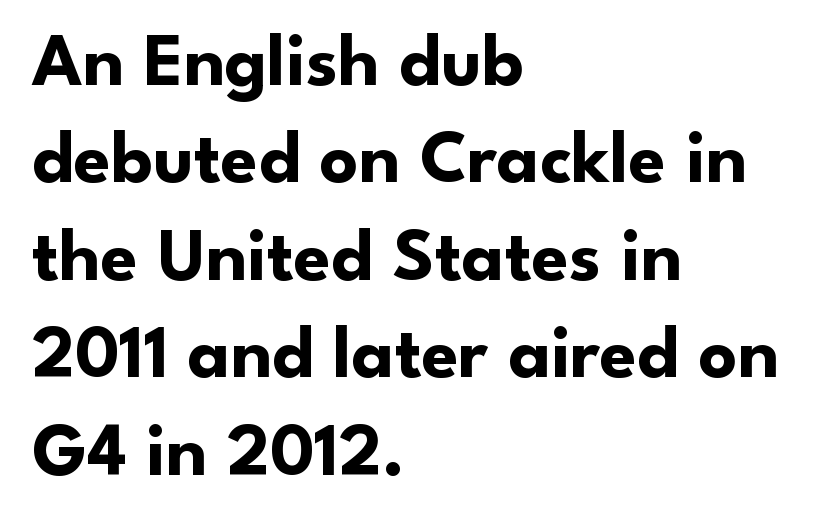
{"serif": "no", "italic": "no", "bold": "yes", "weight": "bold", "width": "normal", "stroke_contrast": "low", "x_height": "small", "monospaced": "no", "underline": "no", "align": "left", "line_spacing": "normal", "line_spacing_ratio": 1.3, "letter_spacing": "normal", "letter_spacing_em": 0.0, "glyph_px": 75}
